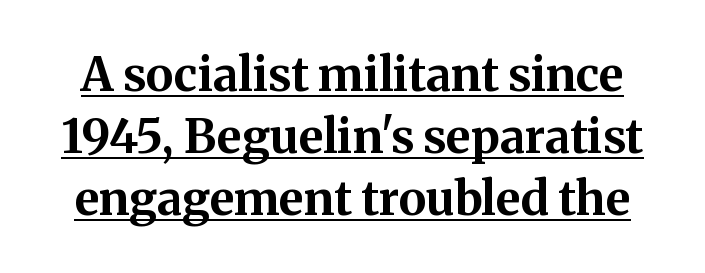
The image shows 47 px bold serif type, upright; set normal line spacing (1.32x), normal letter spacing, underlined; medium stroke contrast and a medium x-height.
